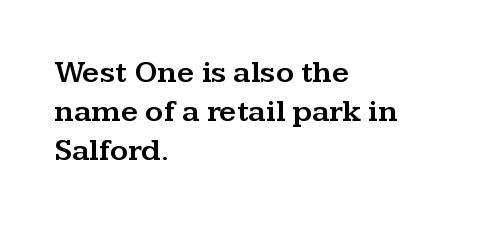
The image shows 31 px wide serif type, upright; set left-aligned, normal line spacing (1.26x), normal letter spacing, not underlined; medium stroke contrast and a medium x-height.
